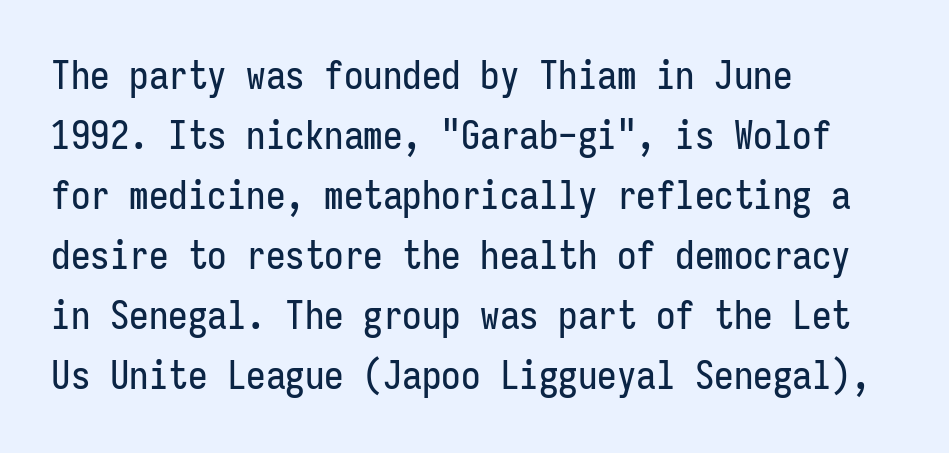
Q: Is the text italic (slanted)? A: No, it is upright.
Q: Is the typeface a serif or a sans-serif typeface? A: Sans-serif.
Q: Is the text underlined? A: No.
Q: How is the paragraph aligned? A: Left-aligned.
Q: Is the spacing between letters normal or unusually wide? A: Normal.
Q: Is the spacing between lines tight, normal or loose? A: Normal.
Q: Width (condensed, normal, or wide)? A: Condensed.
Q: Stroke contrast? A: Low.
Q: x-height? A: Medium.
Q: Monospaced? A: Yes.
